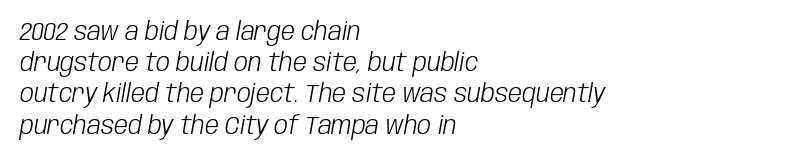
Q: Is the text bold? A: No.
Q: Is the text italic (slanted)? A: Yes, it leans right by about 10 degrees.
Q: Is the text underlined? A: No.
Q: How is the paragraph aligned? A: Left-aligned.
Q: Is the spacing between letters normal or unusually wide? A: Normal.
Q: Is the spacing between lines tight, normal or loose? A: Normal.
